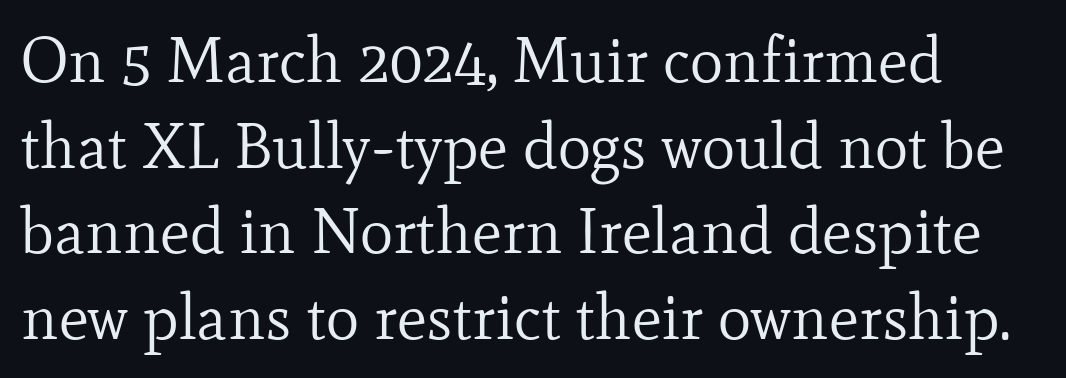
Q: Is the text bold? A: No.
Q: Is the text italic (slanted)? A: No, it is upright.
Q: Is the typeface a serif or a sans-serif typeface? A: Serif.
Q: Is the text underlined? A: No.
Q: Is the spacing between letters normal or unusually wide? A: Normal.
Q: Is the spacing between lines tight, normal or loose? A: Normal.
Q: Width (condensed, normal, or wide)? A: Normal.
Q: Stroke contrast? A: Low.
Q: x-height? A: Small.
Q: Monospaced? A: No.
